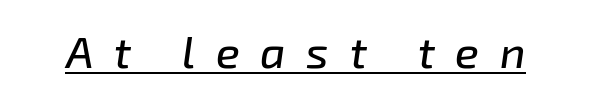
The image shows 44 px text type, italic (leaning right); set unusually wide letter spacing (+0.47 em), underlined; low stroke contrast and a medium x-height.
